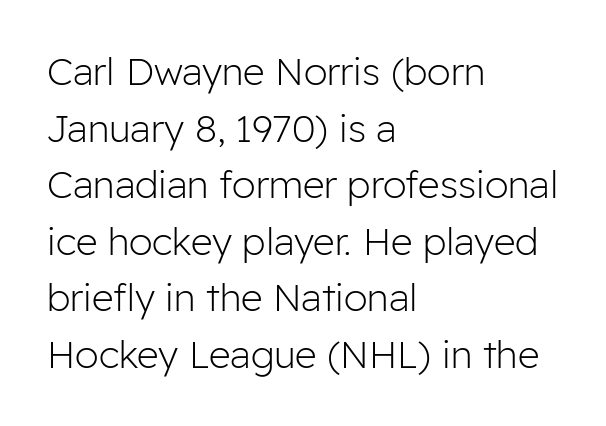
The image shows 38 px light sans-serif type, upright; set left-aligned, normal line spacing (1.49x), normal letter spacing, not underlined; low stroke contrast and a medium x-height.
